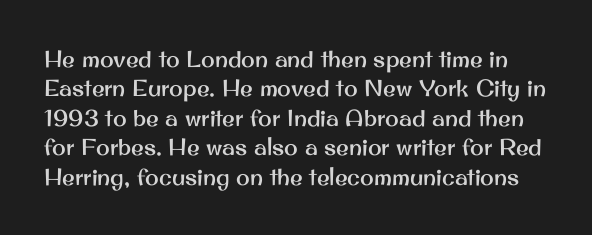
Q: Is the text italic (slanted)? A: No, it is upright.
Q: Is the text underlined? A: No.
Q: Is the spacing between letters normal or unusually wide? A: Normal.
Q: Is the spacing between lines tight, normal or loose? A: Normal.
